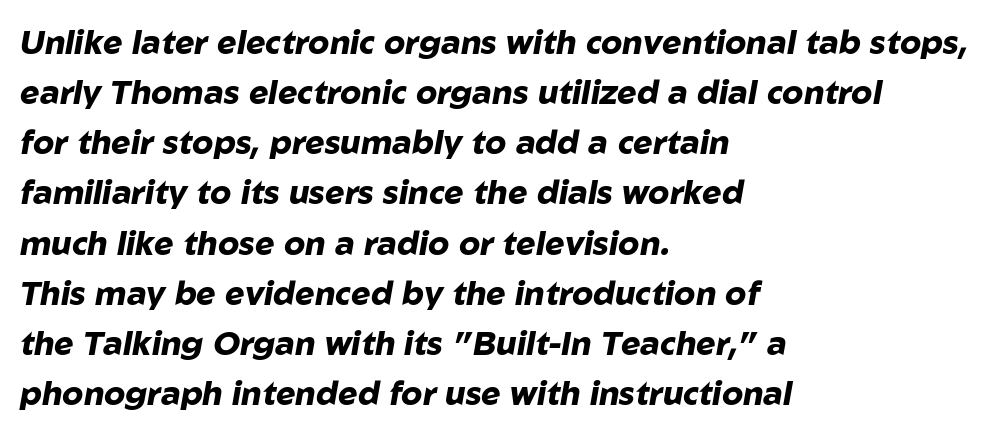
{"italic": "yes", "lean": "right", "slant_degrees": 10, "bold": "yes", "weight": "heavy", "width": "normal", "stroke_contrast": "low", "x_height": "medium", "monospaced": "no", "underline": "no", "align": "left", "line_spacing": "normal", "line_spacing_ratio": 1.52, "letter_spacing": "normal", "letter_spacing_em": 0.0, "glyph_px": 33}
